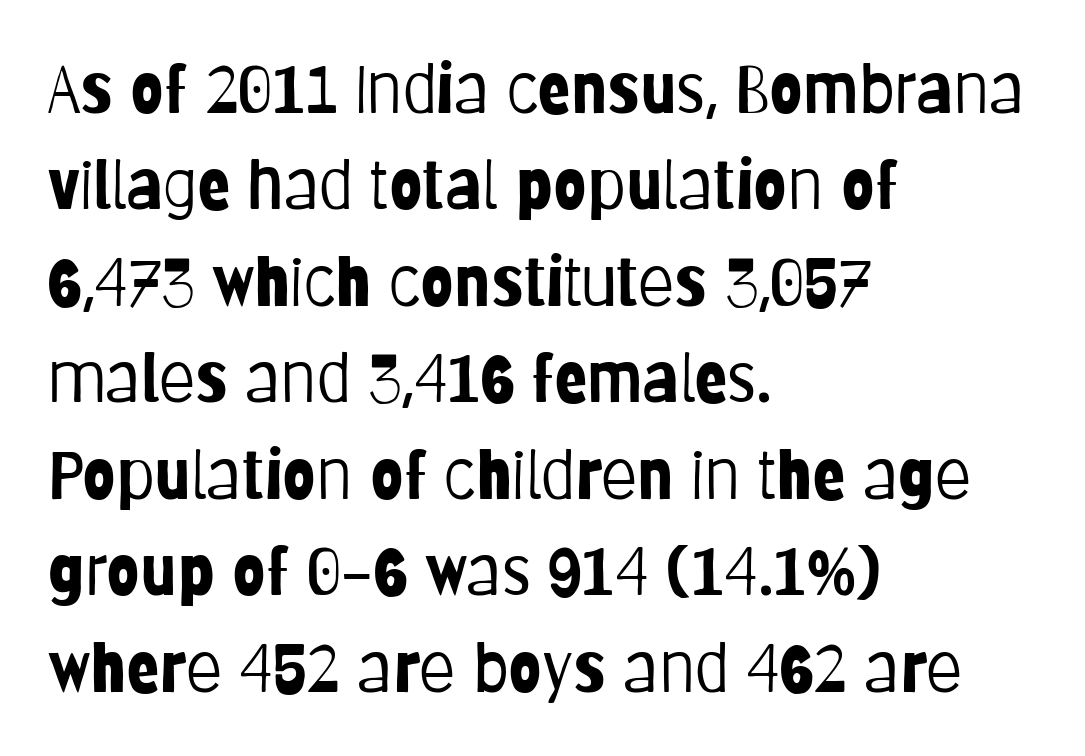
The glyphs in this specimen are sans serif. Proportional: the letters do not fall into vertical columns. Is there much room between lines? A standard amount, neither cramped nor airy. Does the copy run flush right? No — it runs flush left.
